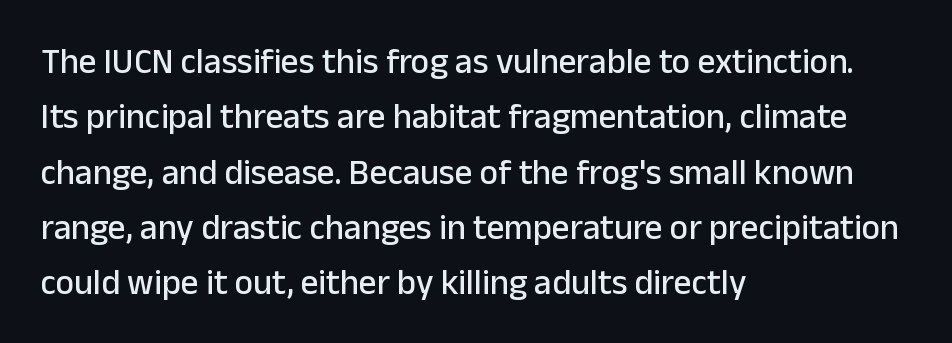
{"serif": "no", "italic": "no", "width": "normal", "stroke_contrast": "low", "x_height": "medium", "monospaced": "no", "underline": "no", "align": "left", "line_spacing": "normal", "line_spacing_ratio": 1.58, "letter_spacing": "normal", "letter_spacing_em": 0.0, "glyph_px": 35}
